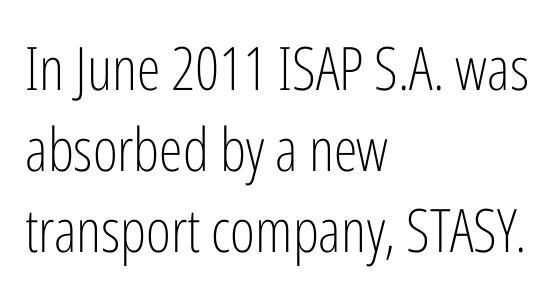
Line spacing here is normal. Does the type have serifs? No, each stem ends abruptly. The space beneath each line is pristine and unruled. A light-to-regular cut is what we see here. The text block is weighted toward the left margin, trailing off unevenly rightward.
